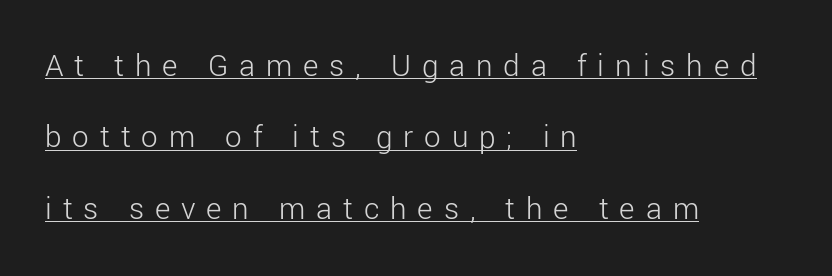
Q: Is the text bold? A: No.
Q: Is the text italic (slanted)? A: No, it is upright.
Q: Is the typeface a serif or a sans-serif typeface? A: Sans-serif.
Q: Is the text underlined? A: Yes.
Q: How is the paragraph aligned? A: Left-aligned.
Q: Is the spacing between letters normal or unusually wide? A: Unusually wide.
Q: Is the spacing between lines tight, normal or loose? A: Loose.
Q: Width (condensed, normal, or wide)? A: Normal.
Q: Stroke contrast? A: Low.
Q: x-height? A: Medium.
Q: Monospaced? A: No.
